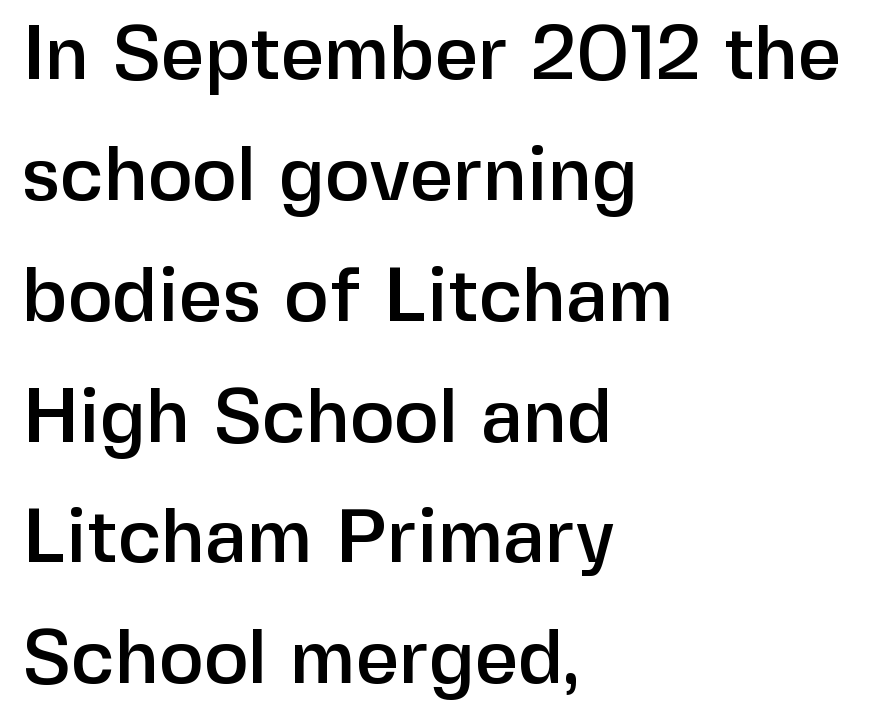
{"serif": "no", "italic": "no", "width": "normal", "stroke_contrast": "low", "x_height": "medium", "monospaced": "no", "underline": "no", "align": "left", "line_spacing": "normal", "line_spacing_ratio": 1.59, "letter_spacing": "normal", "letter_spacing_em": 0.0, "glyph_px": 76}
